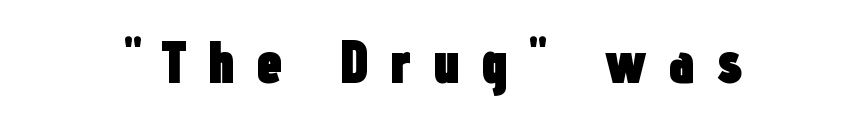
Tracking here is generous; glyphs stand well apart from one another. Underlining? Definitely not there. Every stem runs plumb, perpendicular to the baseline. Letterform terminals end flat and unadorned throughout the passage. A typesetter would call this proportional, since set widths differ per character. Does the weight exceed regular? Yes, all the way to bold.
